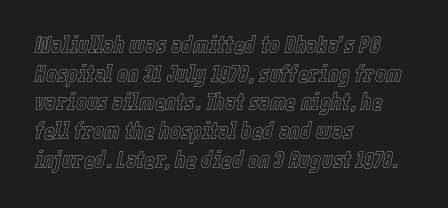
The image shows 23 px text type, italic (leaning right); set left-aligned, normal line spacing (1.25x), normal letter spacing, not underlined.
